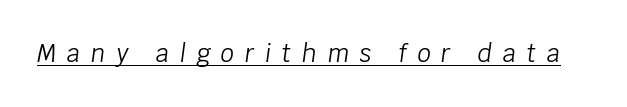
Underline: present. Ink coverage per letter is moderate at most. Tall strokes in this sample are angled rather than plumb. You could only call the tracking loose — the letters float apart.
